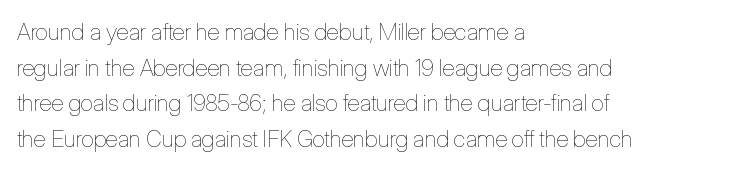
Q: Is the text bold? A: No.
Q: Is the text italic (slanted)? A: No, it is upright.
Q: Is the text underlined? A: No.
Q: How is the paragraph aligned? A: Left-aligned.
Q: Is the spacing between letters normal or unusually wide? A: Normal.
Q: Is the spacing between lines tight, normal or loose? A: Normal.
